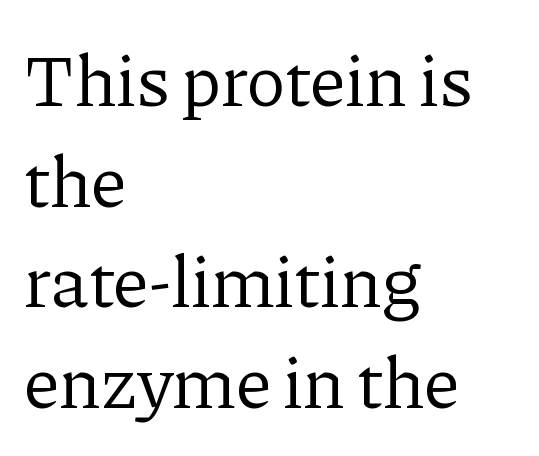
A typesetter would call this leading conventional body-copy spacing. The gap between lines stays unmarked. Vertical stems look standard width or narrower in stroke. Compared with typical body copy, the letter spacing here is the same. This is roman type, the default non-slanted kind.
